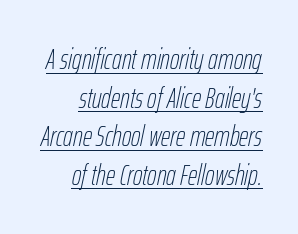
Is the type heavy? It reads as light-to-regular instead. The rendering keeps characters at their native spacing. Right-aligned paragraph, ragged on the left. Summary of vertical rhythm: regular, with standard interline spacing.
